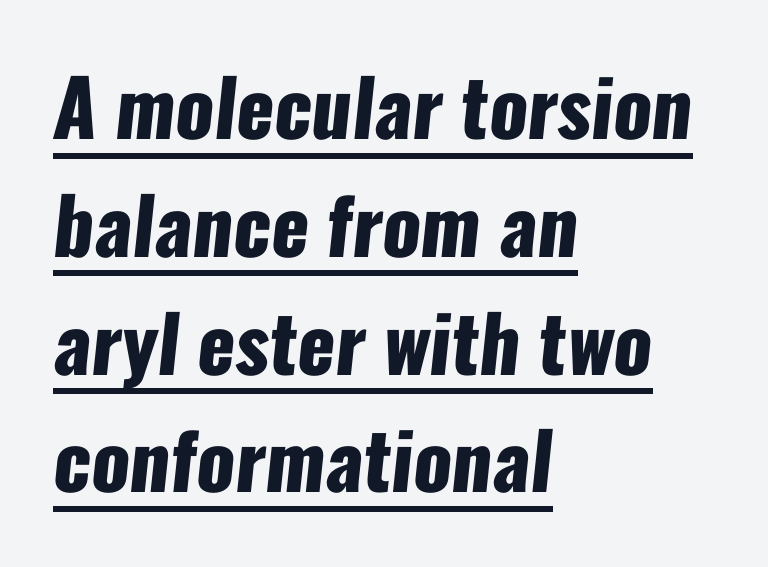
{"serif": "no", "bold": "yes", "weight": "heavy", "width": "condensed", "stroke_contrast": "low", "x_height": "medium", "monospaced": "no", "underline": "yes", "align": "left", "line_spacing": "normal", "line_spacing_ratio": 1.51, "letter_spacing": "normal", "letter_spacing_em": 0.0, "glyph_px": 78}
